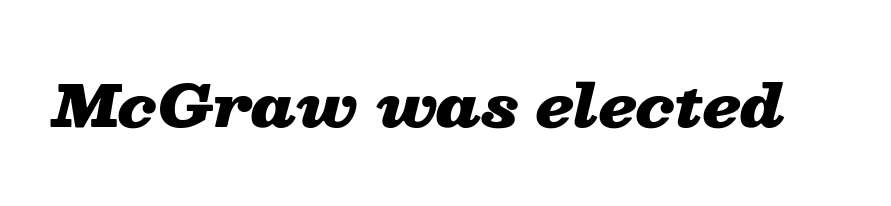
Q: Is the text bold? A: Yes.
Q: Is the text italic (slanted)? A: Yes, it leans right by about 13 degrees.
Q: Is the text underlined? A: No.
Q: Is the spacing between letters normal or unusually wide? A: Normal.
Q: Width (condensed, normal, or wide)? A: Wide.
Q: Stroke contrast? A: Low.
Q: x-height? A: Medium.
Q: Monospaced? A: No.
